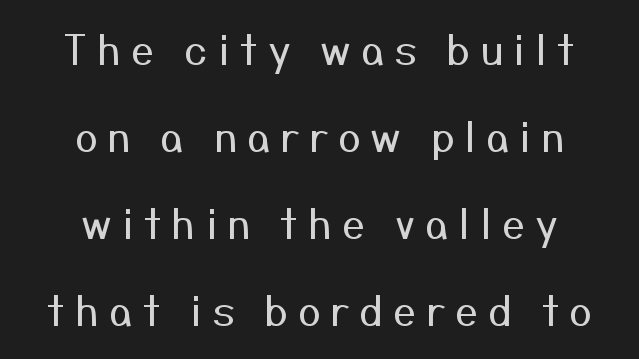
The image shows 41 px regular-weight sans-serif type, upright; set centered, loose line spacing (2.12x), unusually wide letter spacing (+0.24 em), not underlined; medium stroke contrast and a medium x-height.
